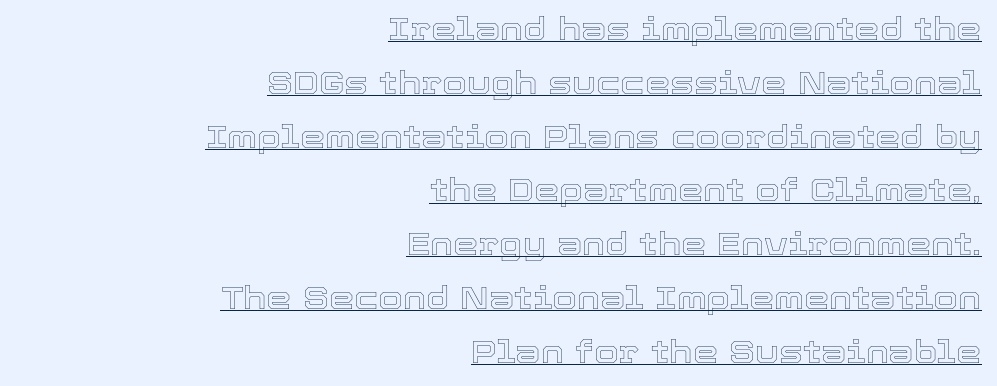
Each letter keeps its own natural width here, so spacing adapts to shape. A continuous stroke trails under the words, as in a hyperlink. Every stem runs plumb, perpendicular to the baseline. Default kerning and tracking; the words read as compact shapes. Is there much room between lines? A standard amount, neither cramped nor airy.
